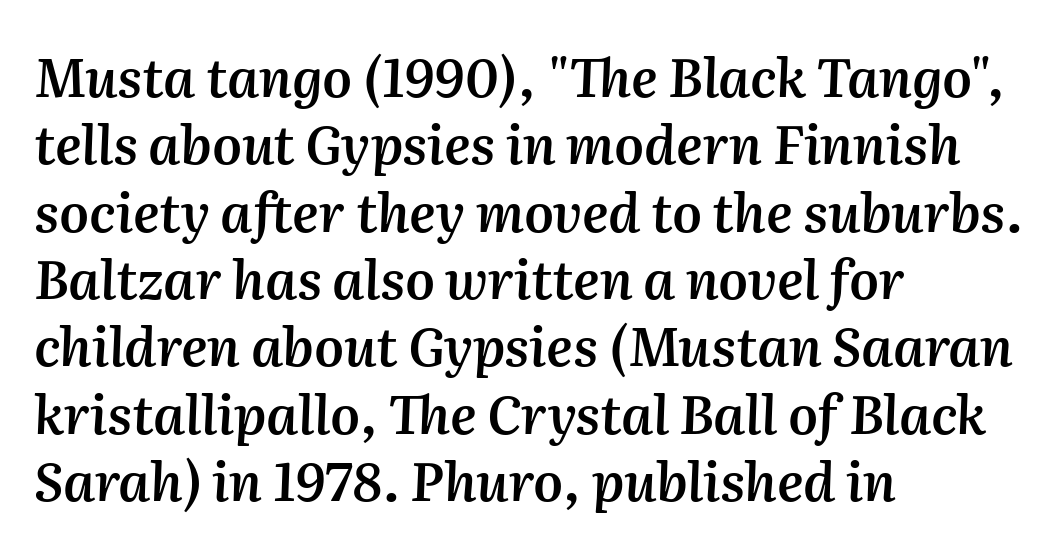
Q: Is the text bold? A: Semi-bold.
Q: Is the text italic (slanted)? A: Yes, it leans right by about 2 degrees.
Q: Is the text underlined? A: No.
Q: How is the paragraph aligned? A: Left-aligned.
Q: Is the spacing between letters normal or unusually wide? A: Normal.
Q: Is the spacing between lines tight, normal or loose? A: Normal.
Q: Width (condensed, normal, or wide)? A: Normal.
Q: Stroke contrast? A: Medium.
Q: x-height? A: Medium.
Q: Monospaced? A: No.
